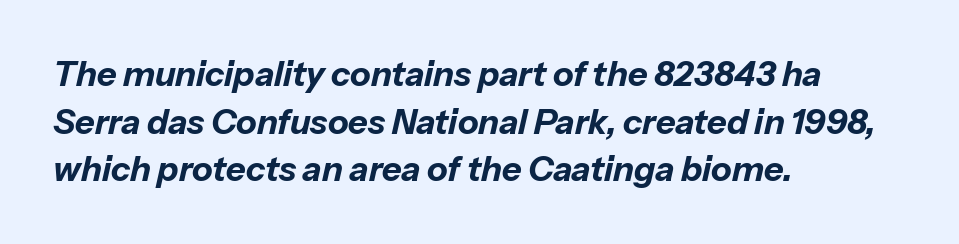
The glyphs look as if they've been sheared to an angle. The sample has been set heavy, in full bold. The line-height multiplier appears to be the usual default. Visually the block forms a straight wall on the left and a jagged coastline on the right. Only glyphs here, with clear space below each row.
